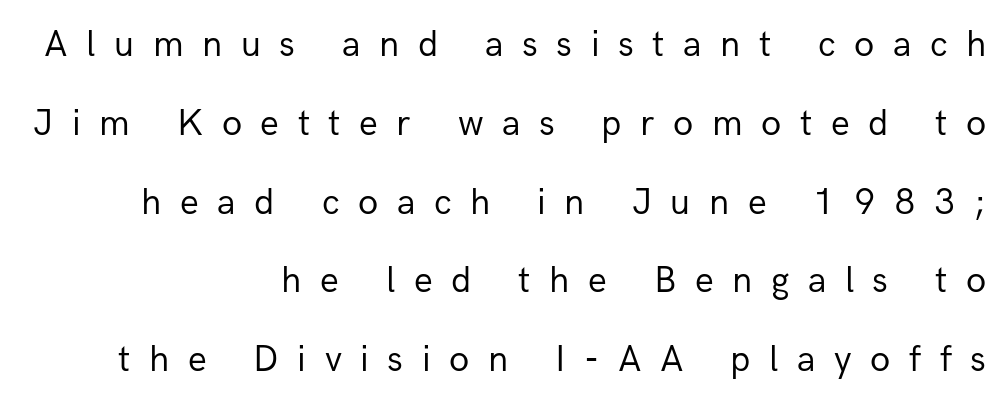
This sample trades compactness for vertical openness between lines. Character widths vary here, with narrow letters taking less room than wide ones. Weight class: somewhere from thin through regular. Caption: expanded tracking, letters set apart. The lettering holds an erect, upright posture throughout.
